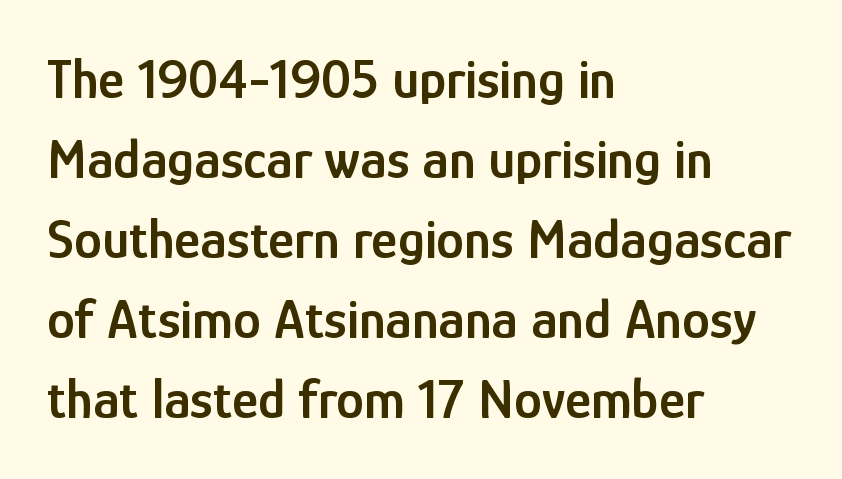
The image shows 56 px semibold, condensed sans-serif type, upright; set left-aligned, normal line spacing (1.43x), normal letter spacing, not underlined; low stroke contrast and a medium x-height.
